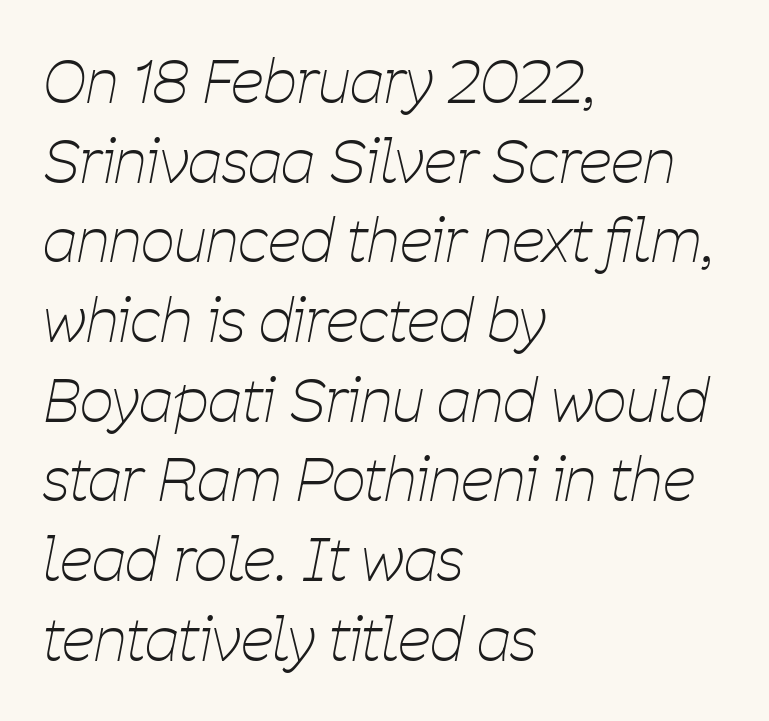
The lettering tilts uniformly, giving the passage an italic look. Vertical spacing — default. No chunkiness to these letters — they're not bold. Glyph-to-glyph distance matches everyday printed text. Anything drawn beneath the words? Only blank space.
